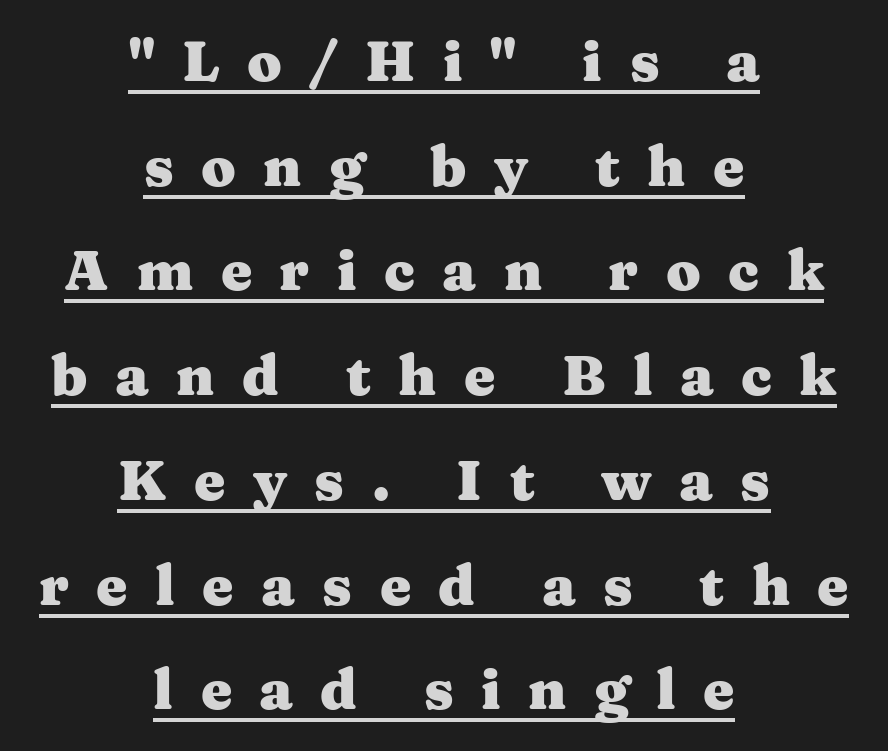
Q: Is the text bold? A: Yes.
Q: Is the text italic (slanted)? A: No, it is upright.
Q: Is the typeface a serif or a sans-serif typeface? A: Serif.
Q: Is the text underlined? A: Yes.
Q: How is the paragraph aligned? A: Centered.
Q: Is the spacing between letters normal or unusually wide? A: Unusually wide.
Q: Width (condensed, normal, or wide)? A: Wide.
Q: Stroke contrast? A: Medium.
Q: x-height? A: Medium.
Q: Monospaced? A: No.
